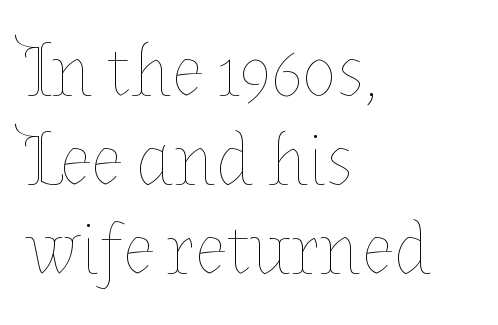
A student would call this left alignment; a typographer would say flush left, rag right. A typesetter would mark this as roman, not italic. The letters look calm and open, with moderate or lighter stems. Letters rest on an invisible, unmarked baseline. Each letter keeps its own natural width here, so spacing adapts to shape. Nothing unusual about the tracking: characters are spaced as the font intends.
